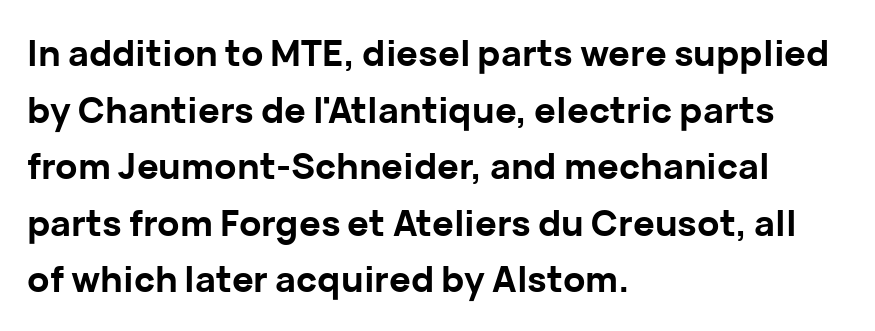
Q: Is the text bold? A: Yes.
Q: Is the text italic (slanted)? A: No, it is upright.
Q: Is the typeface a serif or a sans-serif typeface? A: Sans-serif.
Q: Is the text underlined? A: No.
Q: How is the paragraph aligned? A: Left-aligned.
Q: Is the spacing between letters normal or unusually wide? A: Normal.
Q: Is the spacing between lines tight, normal or loose? A: Normal.
Q: Width (condensed, normal, or wide)? A: Normal.
Q: Stroke contrast? A: Low.
Q: x-height? A: Medium.
Q: Monospaced? A: No.
